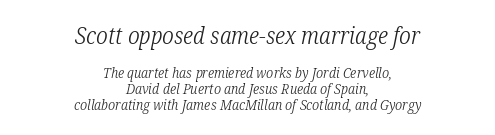
Q: Is the text bold? A: No.
Q: Is the text italic (slanted)? A: Yes, it leans right by about 12 degrees.
Q: Is the text underlined? A: No.
Q: How is the paragraph aligned? A: Centered.
Q: Is the spacing between letters normal or unusually wide? A: Normal.
Q: Is the spacing between lines tight, normal or loose? A: Tight.
Q: Which block of text is set in a larger size, the first (top) or the second (bottom)? A: The first (top) one.
